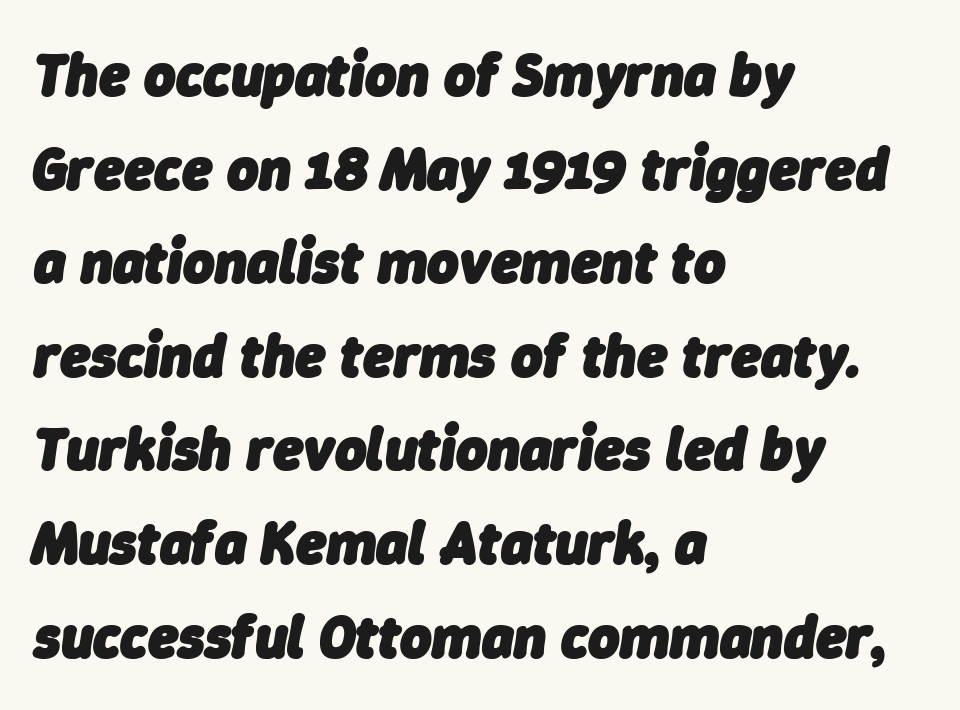
{"italic": "yes", "lean": "right", "slant_degrees": 9, "bold": "yes", "weight": "heavy", "width": "normal", "stroke_contrast": "low", "x_height": "medium", "monospaced": "no", "underline": "no", "align": "left", "line_spacing": "normal", "line_spacing_ratio": 1.56, "letter_spacing": "normal", "letter_spacing_em": 0.0, "glyph_px": 60}
